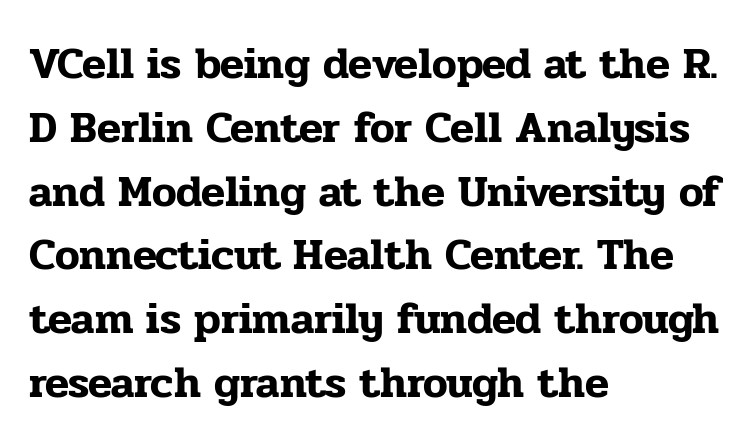
{"serif": "yes", "italic": "no", "width": "normal", "stroke_contrast": "low", "x_height": "medium", "monospaced": "no", "underline": "no", "align": "left", "line_spacing": "normal", "line_spacing_ratio": 1.45, "letter_spacing": "normal", "letter_spacing_em": 0.0, "glyph_px": 44}
